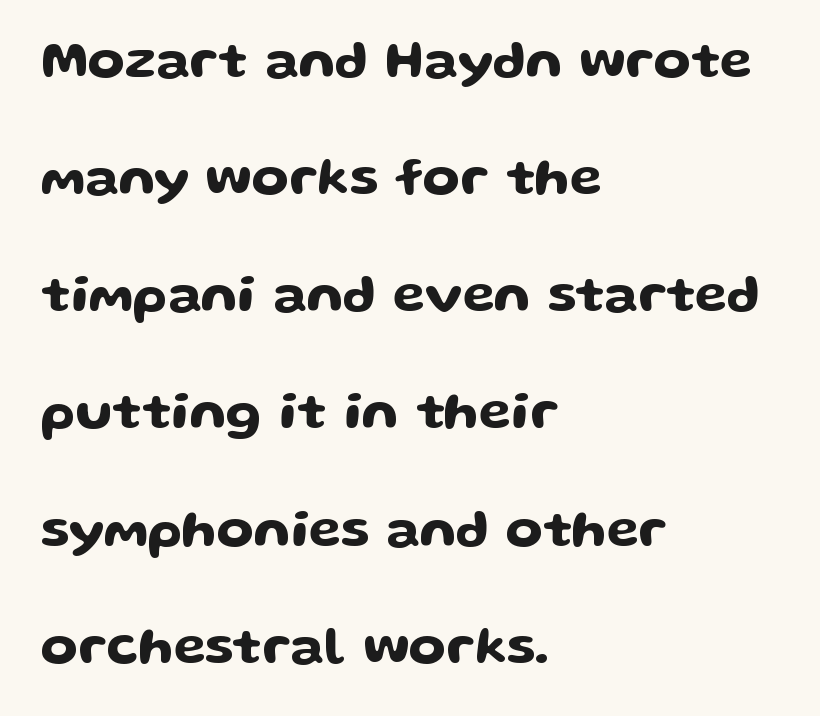
{"serif": "no", "italic": "no", "width": "wide", "stroke_contrast": "low", "x_height": "medium", "monospaced": "no", "underline": "no", "align": "left", "line_spacing": "loose", "line_spacing_ratio": 2.21, "letter_spacing": "normal", "letter_spacing_em": 0.0, "glyph_px": 53}
